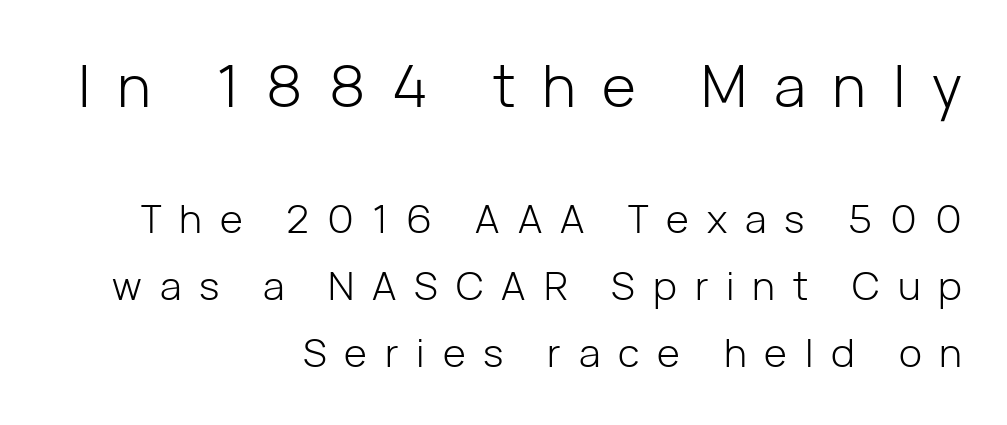
Q: Is the text bold? A: No.
Q: Is the text italic (slanted)? A: No, it is upright.
Q: Is the typeface a serif or a sans-serif typeface? A: Sans-serif.
Q: Is the text underlined? A: No.
Q: How is the paragraph aligned? A: Right-aligned.
Q: Is the spacing between letters normal or unusually wide? A: Unusually wide.
Q: Which block of text is set in a larger size, the first (top) or the second (bottom)? A: The first (top) one.
Q: Width (condensed, normal, or wide)? A: Normal.
Q: Stroke contrast? A: Low.
Q: x-height? A: Medium.
Q: Monospaced? A: No.
